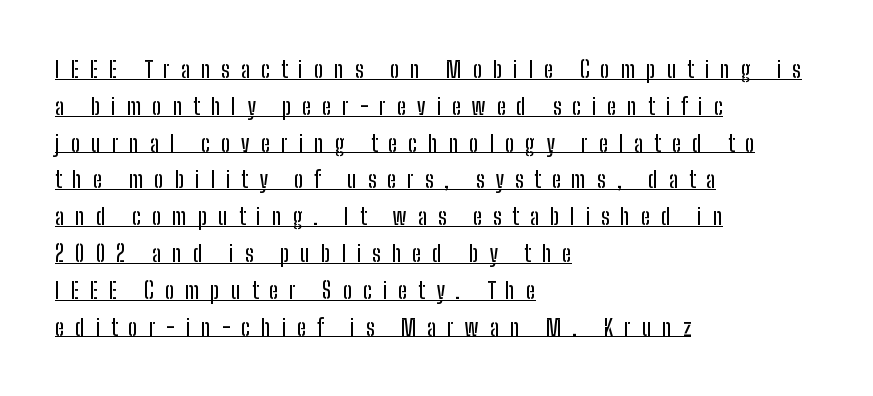
The image shows 23 px text type, upright; set left-aligned, normal line spacing (1.6x), unusually wide letter spacing (+0.47 em), underlined.
